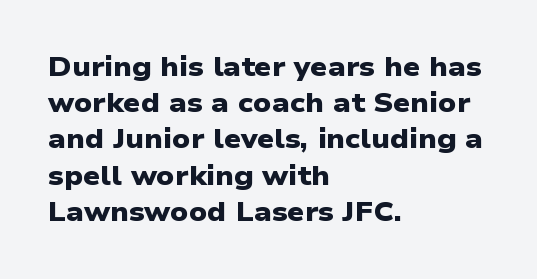
The image shows 27 px bold type; set left-aligned, normal line spacing (1.34x), normal letter spacing, not underlined.
